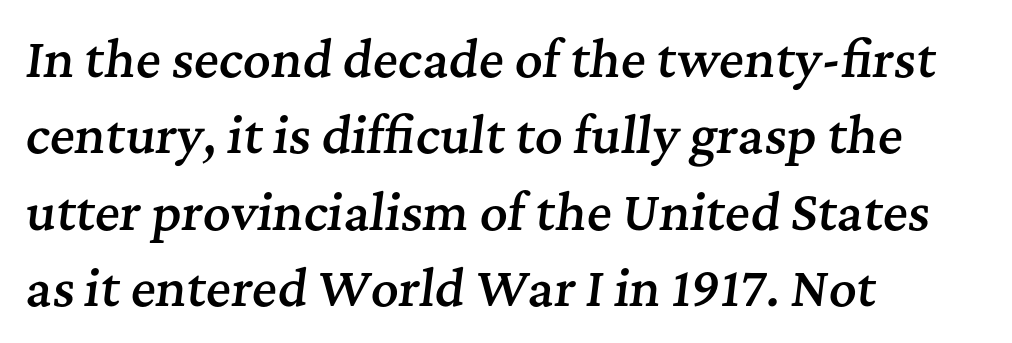
{"serif": "yes", "italic": "yes", "lean": "right", "slant_degrees": 7, "bold": "semi", "weight": "semibold", "width": "normal", "stroke_contrast": "medium", "x_height": "medium", "monospaced": "no", "underline": "no", "align": "left", "line_spacing": "normal", "line_spacing_ratio": 1.59, "letter_spacing": "normal", "letter_spacing_em": 0.0, "glyph_px": 48}
